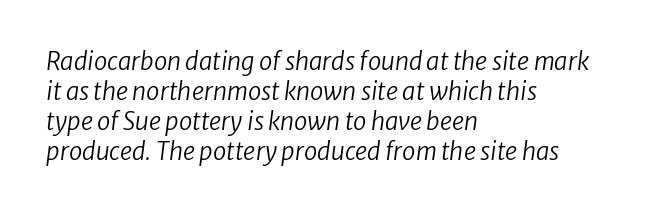
The image shows 24 px text type; set left-aligned, normal line spacing (1.25x), normal letter spacing, not underlined.
